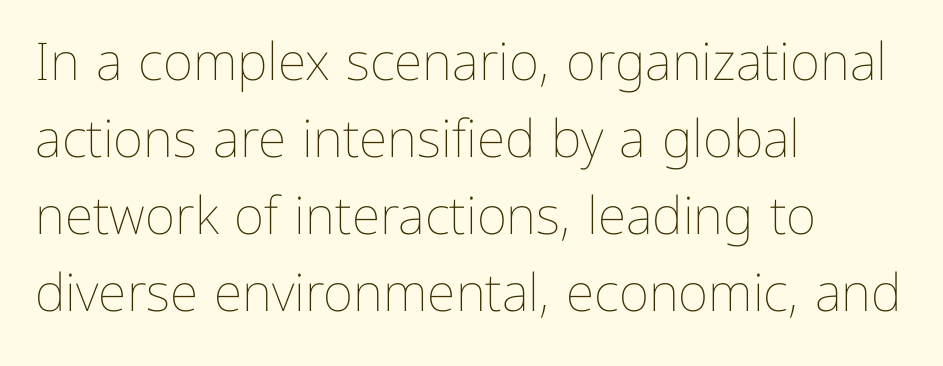
The image shows 52 px thin type, upright; set left-aligned, normal line spacing (1.48x), normal letter spacing, not underlined; low stroke contrast and a medium x-height.
